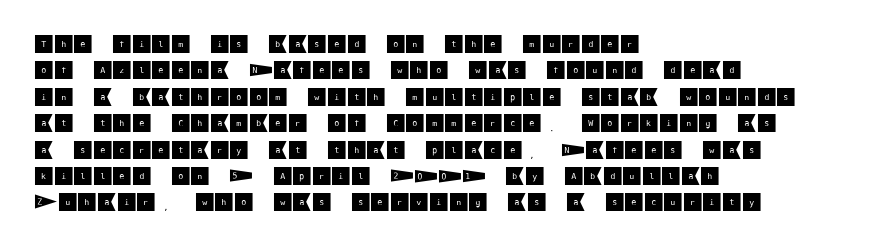
{"italic": "no", "underline": "no", "align": "left", "line_spacing": "normal", "line_spacing_ratio": 1.32, "letter_spacing": "normal", "letter_spacing_em": 0.0, "glyph_px": 20}
